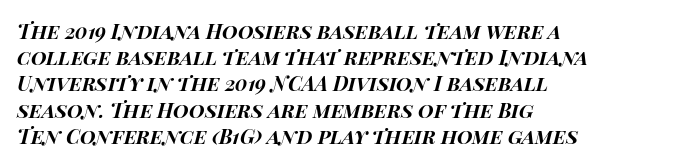
Q: Is the text bold? A: Yes.
Q: Is the text italic (slanted)? A: Yes, it leans right by about 14 degrees.
Q: Is the text underlined? A: No.
Q: How is the paragraph aligned? A: Left-aligned.
Q: Is the spacing between letters normal or unusually wide? A: Normal.
Q: Is the spacing between lines tight, normal or loose? A: Normal.
